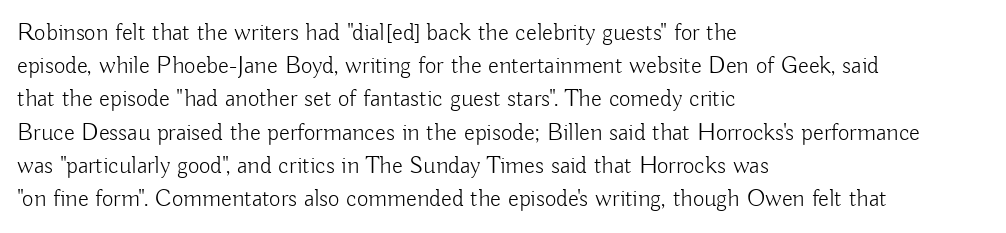
These lines sit exactly where default settings would place them. Decoration check: the copy has no underline. The typeface has the unassuming heft of standard copy or less. Horizontal alignment here is leftward, the default for most running prose.
